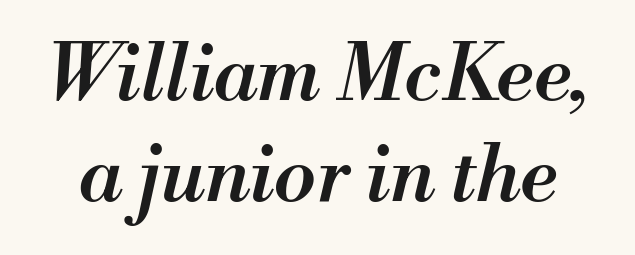
The image shows 77 px semibold type, italic (leaning right); set normal line spacing (1.31x), normal letter spacing, not underlined; medium stroke contrast and a small x-height.
